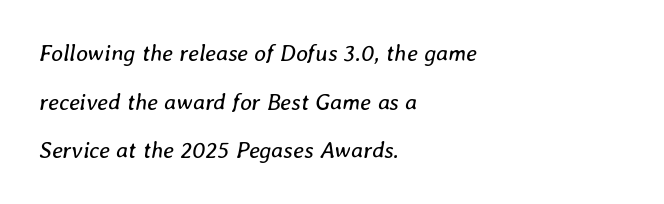
Q: Is the text bold? A: No.
Q: Is the text italic (slanted)? A: Yes, it leans right by about 8 degrees.
Q: Is the text underlined? A: No.
Q: How is the paragraph aligned? A: Left-aligned.
Q: Is the spacing between letters normal or unusually wide? A: Normal.
Q: Is the spacing between lines tight, normal or loose? A: Loose.
